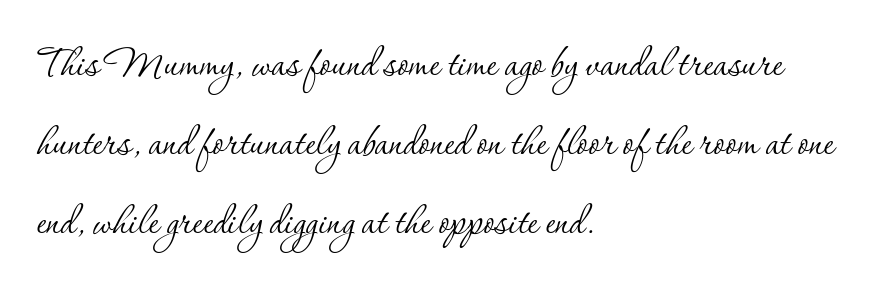
The characters are drawn with everyday or finer stroke widths. The leading is moderate, giving the passage an even texture. You could not count columns in this text — the font is proportionally spaced.
